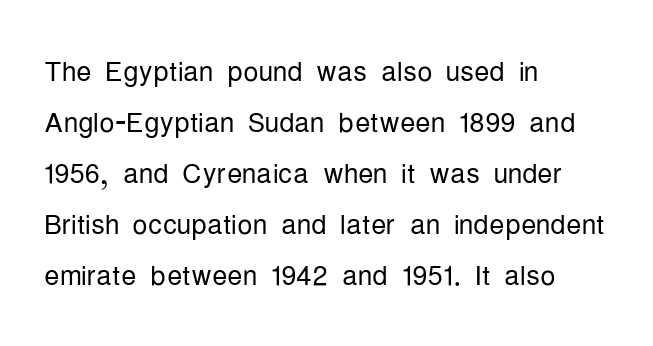
The image shows 38 px light, condensed sans-serif type, upright; set left-aligned, normal line spacing (1.34x), normal letter spacing, not underlined; low stroke contrast and a medium x-height.
